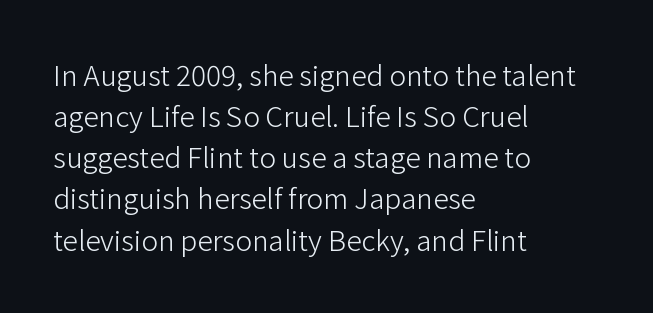
No extra ink here — the face is not bold. Spacing verdict: proportional, widths tailored to each character. The type is set solid horizontally, with unmodified tracking. The passage shown is typeset with a sans-serif family.
